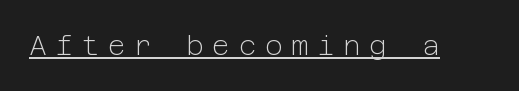
You could only call the tracking loose — the letters float apart. Underline: present. Stems here are at most as thick as an everyday book face. This is the regular roman posture of the typeface.
